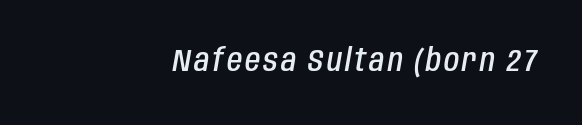
The rendering anchors every line to the right-hand side. The characters look somewhat weighty, a semibold short of true bold. Is this a fixed-width face? No — the glyphs have proportional, varying widths. Rendered with sloped, italic letterforms. The space directly below the letters is spotless.
